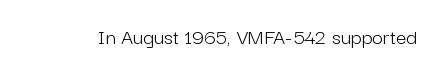
The type is set solid horizontally, with unmodified tracking. Words float on clear page, feet unadorned. A quiet, ordinary-to-light weight characterises the typeface. The type sits square on the baseline with zero lean.
